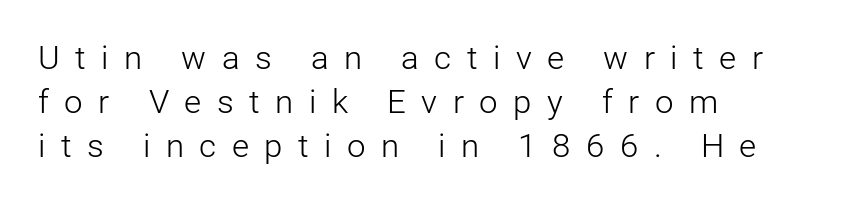
Q: Is the text bold? A: No.
Q: Is the text italic (slanted)? A: No, it is upright.
Q: Is the typeface a serif or a sans-serif typeface? A: Sans-serif.
Q: Is the text underlined? A: No.
Q: How is the paragraph aligned? A: Left-aligned.
Q: Is the spacing between letters normal or unusually wide? A: Unusually wide.
Q: Is the spacing between lines tight, normal or loose? A: Normal.
Q: Width (condensed, normal, or wide)? A: Normal.
Q: Stroke contrast? A: Low.
Q: x-height? A: Medium.
Q: Monospaced? A: No.
